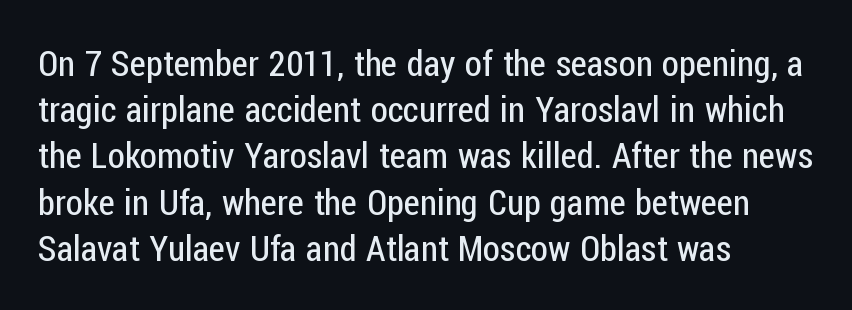
The image shows 35 px regular-weight, condensed sans-serif type, upright; set left-aligned, normal line spacing (1.32x), normal letter spacing, not underlined; low stroke contrast and a medium x-height.
